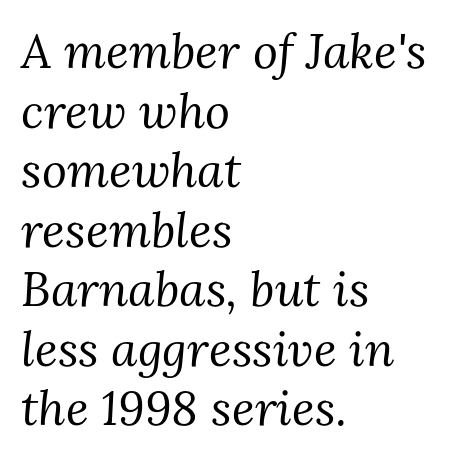
A typesetter would label this face a serif. Short note: letters normally spaced. When letters slant like this, we call the style italic. Weight: in the light-to-regular range. Lines of text with bare space underneath. The letters advance in unequal steps, a hallmark of proportional type.
